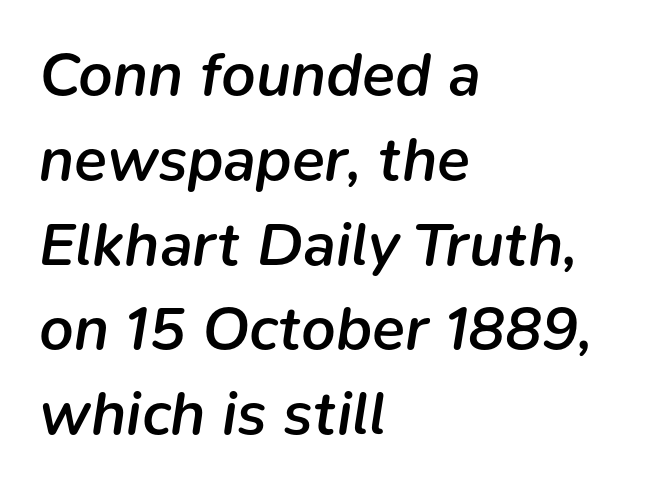
Q: Is the text bold? A: Semi-bold.
Q: Is the text italic (slanted)? A: Yes, it leans right by about 9 degrees.
Q: Is the text underlined? A: No.
Q: How is the paragraph aligned? A: Left-aligned.
Q: Is the spacing between letters normal or unusually wide? A: Normal.
Q: Is the spacing between lines tight, normal or loose? A: Normal.
Q: Width (condensed, normal, or wide)? A: Normal.
Q: Stroke contrast? A: Low.
Q: x-height? A: Medium.
Q: Monospaced? A: No.
